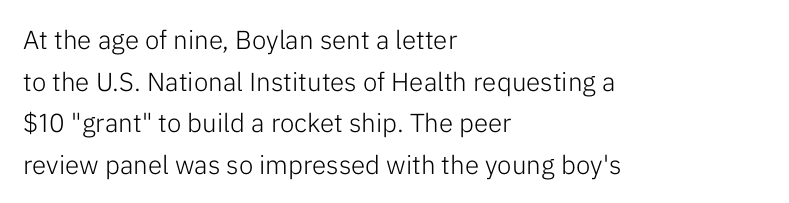
Q: Is the text bold? A: No.
Q: Is the text italic (slanted)? A: No, it is upright.
Q: Is the text underlined? A: No.
Q: How is the paragraph aligned? A: Left-aligned.
Q: Is the spacing between letters normal or unusually wide? A: Normal.
Q: Is the spacing between lines tight, normal or loose? A: Normal.
